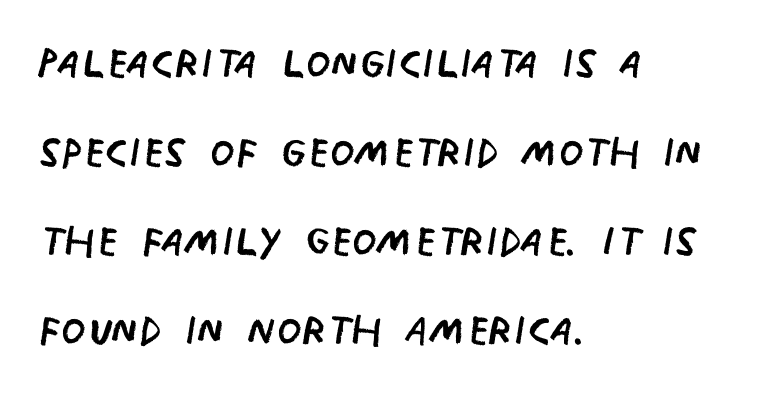
Q: Is the text bold? A: No.
Q: Is the typeface a serif or a sans-serif typeface? A: Sans-serif.
Q: Is the text underlined? A: No.
Q: How is the paragraph aligned? A: Left-aligned.
Q: Is the spacing between letters normal or unusually wide? A: Normal.
Q: Is the spacing between lines tight, normal or loose? A: Normal.
Q: Width (condensed, normal, or wide)? A: Condensed.
Q: Stroke contrast? A: Low.
Q: x-height? A: Large.
Q: Monospaced? A: No.
